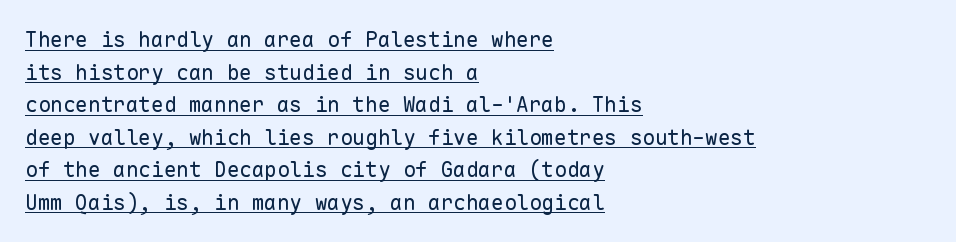
Q: Is the text bold? A: No.
Q: Is the text italic (slanted)? A: No, it is upright.
Q: Is the text underlined? A: Yes.
Q: How is the paragraph aligned? A: Left-aligned.
Q: Is the spacing between letters normal or unusually wide? A: Normal.
Q: Is the spacing between lines tight, normal or loose? A: Normal.
